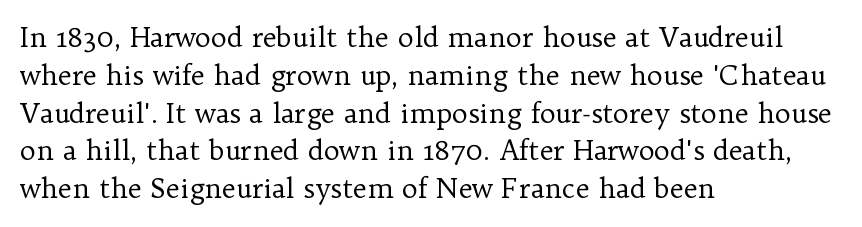
Q: Is the text bold? A: No.
Q: Is the text italic (slanted)? A: No, it is upright.
Q: Is the text underlined? A: No.
Q: How is the paragraph aligned? A: Left-aligned.
Q: Is the spacing between letters normal or unusually wide? A: Normal.
Q: Is the spacing between lines tight, normal or loose? A: Normal.
